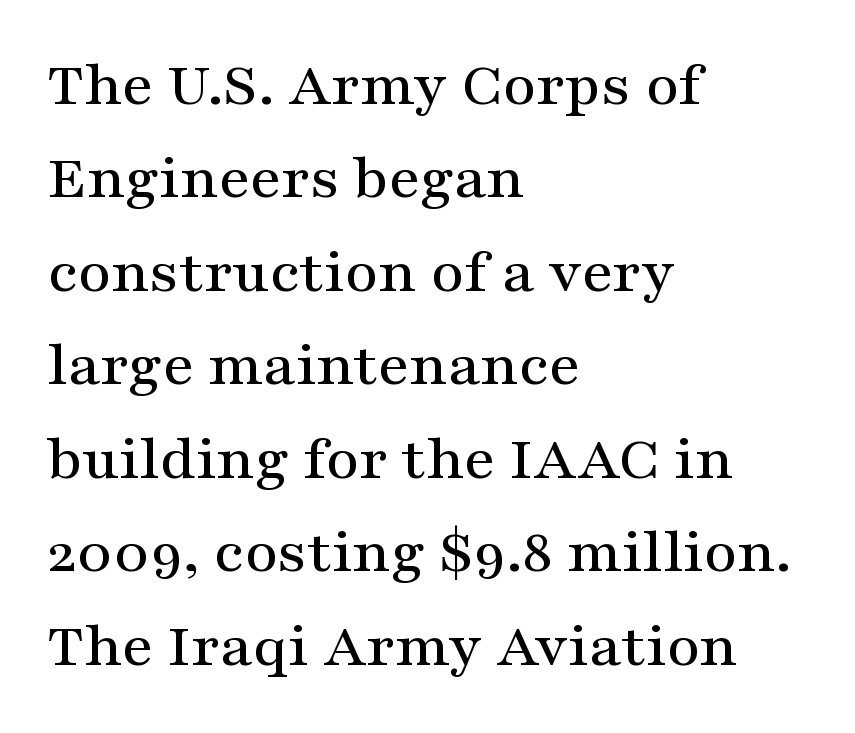
Q: Is the text italic (slanted)? A: No, it is upright.
Q: Is the typeface a serif or a sans-serif typeface? A: Serif.
Q: Is the text underlined? A: No.
Q: How is the paragraph aligned? A: Left-aligned.
Q: Is the spacing between letters normal or unusually wide? A: Normal.
Q: Is the spacing between lines tight, normal or loose? A: Normal.
Q: Width (condensed, normal, or wide)? A: Wide.
Q: Stroke contrast? A: Medium.
Q: x-height? A: Medium.
Q: Monospaced? A: No.
